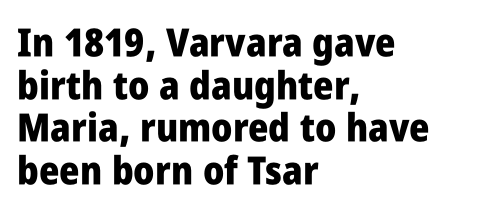
The image shows 39 px heavy, condensed sans-serif type, upright; set left-aligned, tight line spacing (1.09x), normal letter spacing, not underlined; low stroke contrast and a large x-height.
